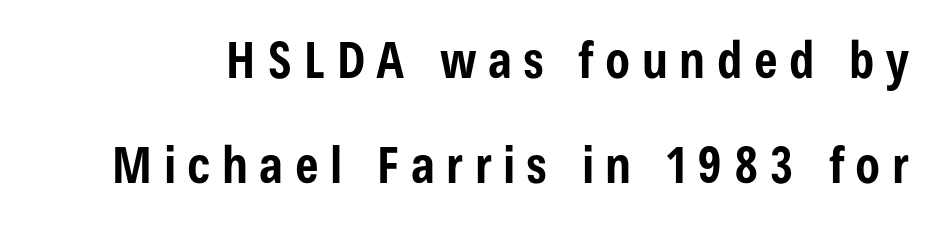
{"serif": "no", "italic": "no", "bold": "yes", "weight": "bold", "width": "condensed", "stroke_contrast": "low", "x_height": "medium", "monospaced": "no", "underline": "no", "line_spacing": "loose", "line_spacing_ratio": 2.11, "letter_spacing": "wide", "letter_spacing_em": 0.23, "glyph_px": 50}
